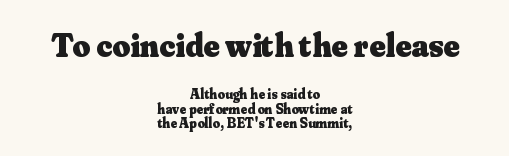
{"serif": "yes", "italic": "no", "bold": "yes", "weight": "heavy", "width": "normal", "stroke_contrast": "medium", "x_height": "small", "monospaced": "no", "underline": "no", "align": "center", "line_spacing": "tight", "line_spacing_ratio": 1.03, "letter_spacing": "normal", "letter_spacing_em": 0.0, "larger_block": "first", "size_ratio": 2.43, "glyph_px": 34}
